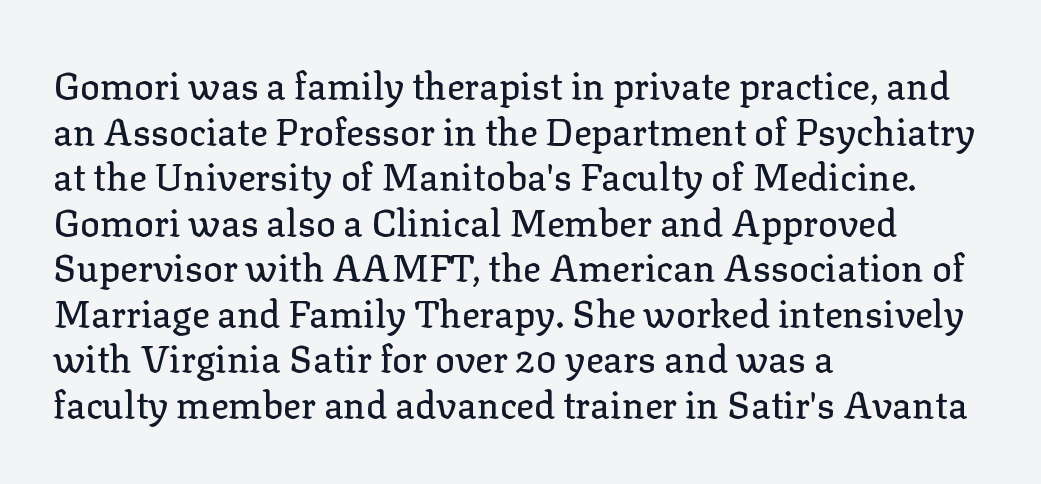
{"serif": "yes", "italic": "no", "width": "normal", "stroke_contrast": "low", "x_height": "medium", "monospaced": "no", "underline": "no", "align": "left", "line_spacing_ratio": 1.23, "letter_spacing": "normal", "letter_spacing_em": 0.0, "glyph_px": 37}
